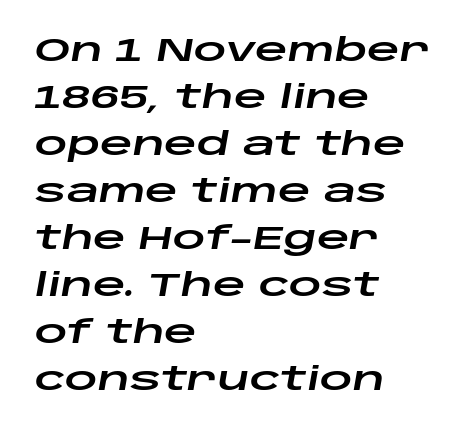
The letters are slanted; this is an italic face. Characters follow at the spacing the type designer built in. Line beginnings align vertically; line endings do not. Is this a fixed-width face? No — the glyphs have proportional, varying widths. Notice how descenders clear the ascenders below comfortably — that's standard leading.
